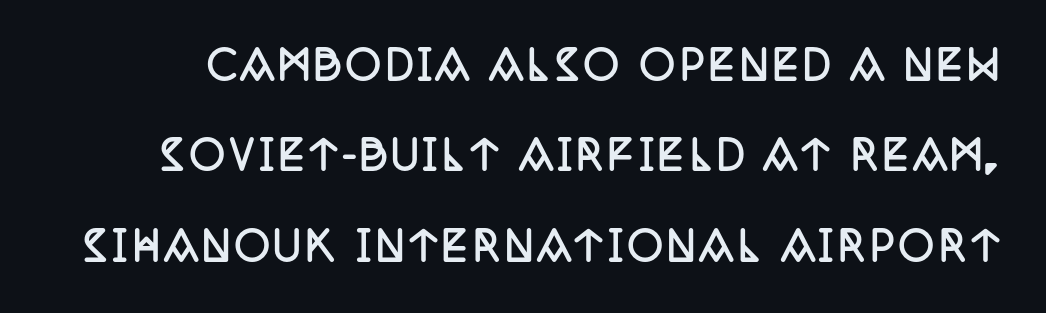
Q: Is the text bold? A: Yes.
Q: Is the text italic (slanted)? A: No, it is upright.
Q: Is the typeface a serif or a sans-serif typeface? A: Serif.
Q: Is the text underlined? A: No.
Q: Is the spacing between lines tight, normal or loose? A: Loose.
Q: Width (condensed, normal, or wide)? A: Condensed.
Q: Stroke contrast? A: Low.
Q: x-height? A: Large.
Q: Monospaced? A: No.
